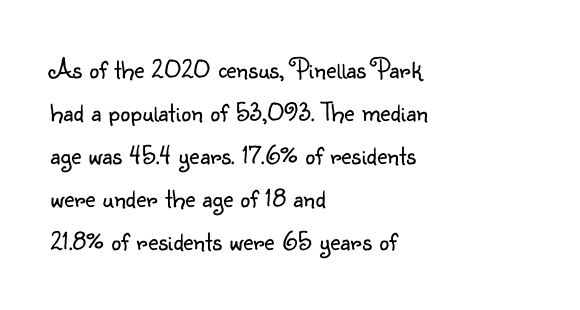
The glyphs in this specimen are sans serif. Vertical strokes here are truly vertical. The rendering keeps characters at their native spacing. The ragged edge is on the right, which tells us the setting is flush left.
